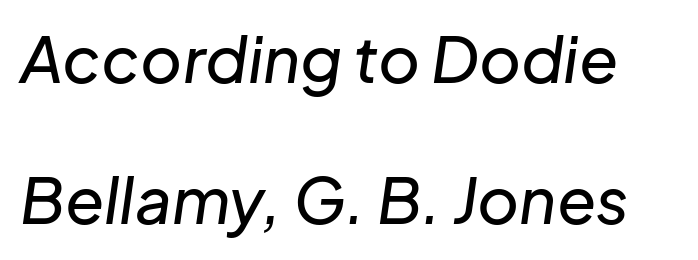
Q: Is the text italic (slanted)? A: Yes, it leans right by about 8 degrees.
Q: Is the text underlined? A: No.
Q: Is the spacing between letters normal or unusually wide? A: Normal.
Q: Is the spacing between lines tight, normal or loose? A: Loose.
Q: Width (condensed, normal, or wide)? A: Normal.
Q: Stroke contrast? A: Low.
Q: x-height? A: Medium.
Q: Monospaced? A: No.
